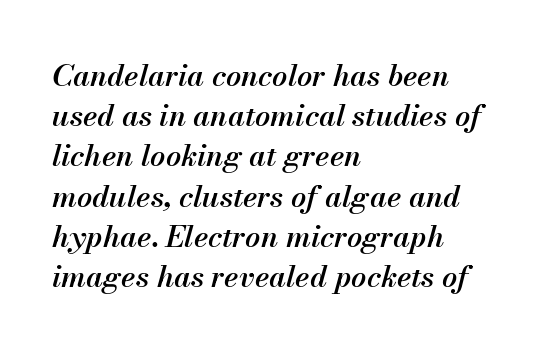
The image shows 30 px semibold type, italic (leaning right); set left-aligned, normal line spacing (1.34x), normal letter spacing, not underlined; medium stroke contrast and a small x-height.
